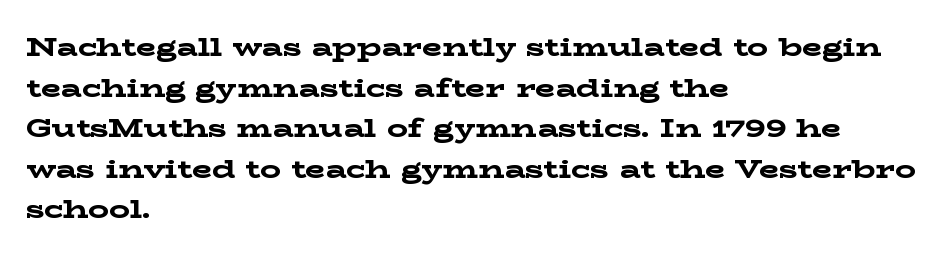
{"italic": "no", "bold": "yes", "underline": "no", "align": "left", "line_spacing": "normal", "line_spacing_ratio": 1.56, "letter_spacing": "normal", "letter_spacing_em": 0.0, "glyph_px": 26}
